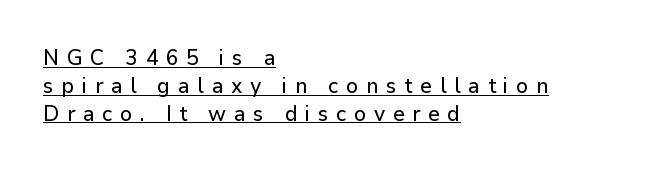
The image shows 21 px text type, upright; set left-aligned, normal line spacing (1.33x), unusually wide letter spacing (+0.36 em), underlined.
